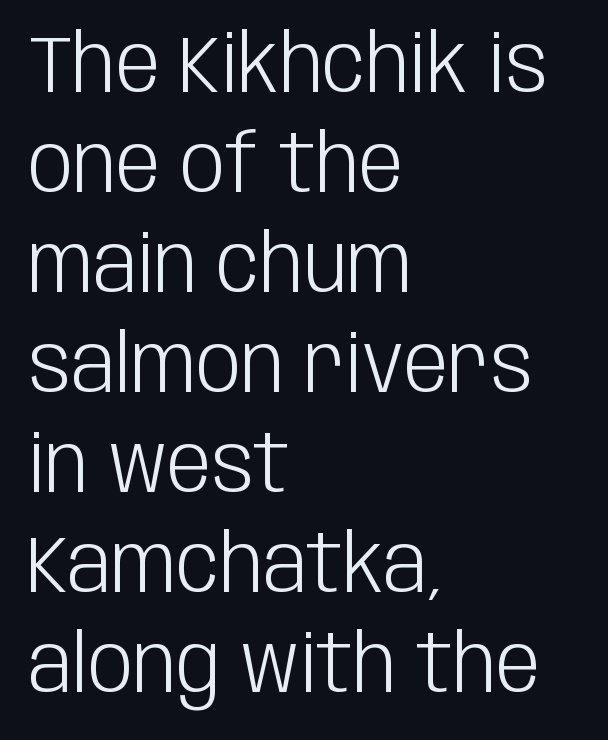
{"serif": "no", "italic": "no", "bold": "no", "weight": "light", "width": "condensed", "stroke_contrast": "low", "x_height": "large", "monospaced": "no", "underline": "no", "align": "left", "line_spacing": "normal", "line_spacing_ratio": 1.25, "letter_spacing": "normal", "letter_spacing_em": 0.0, "glyph_px": 80}
